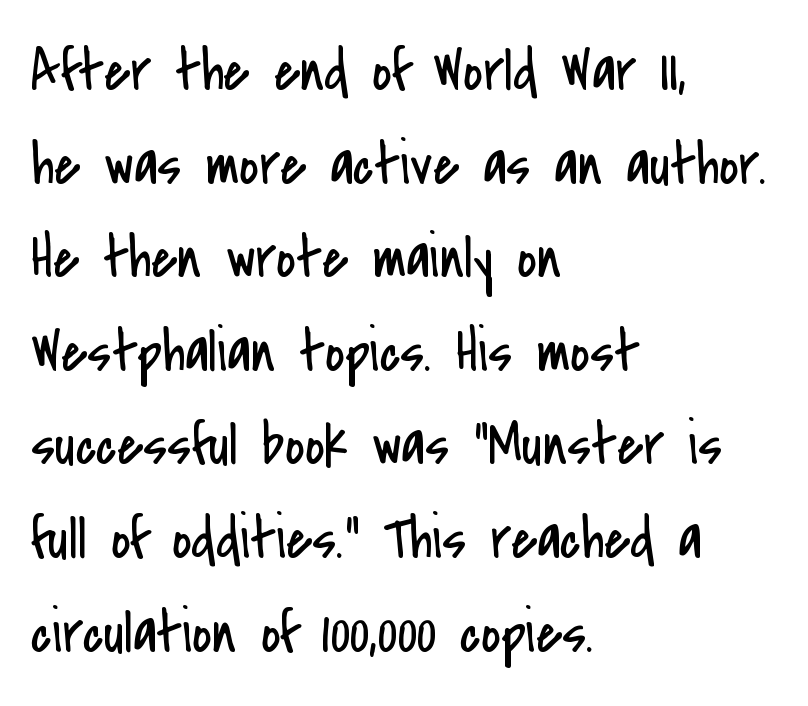
{"serif": "no", "italic": "no", "bold": "no", "weight": "regular", "width": "condensed", "stroke_contrast": "low", "x_height": "small", "monospaced": "no", "underline": "no", "align": "left", "line_spacing": "normal", "line_spacing_ratio": 1.56, "letter_spacing": "normal", "letter_spacing_em": 0.0, "glyph_px": 60}
